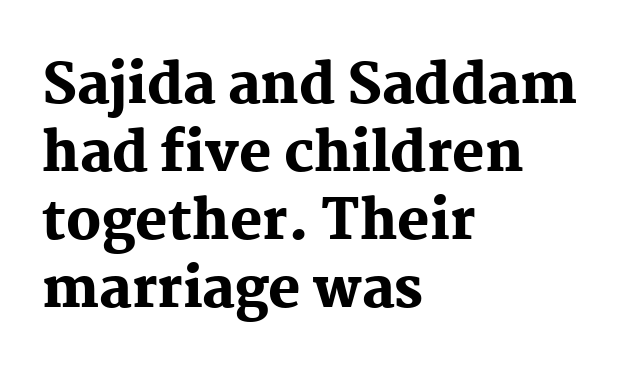
{"serif": "yes", "italic": "no", "bold": "yes", "weight": "heavy", "width": "normal", "stroke_contrast": "medium", "x_height": "medium", "monospaced": "no", "underline": "no", "align": "left", "line_spacing": "normal", "line_spacing_ratio": 1.26, "letter_spacing": "normal", "letter_spacing_em": 0.0, "glyph_px": 54}
